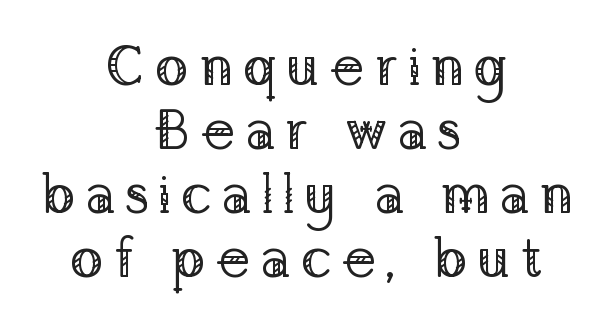
You could not count columns in this text — the font is proportionally spaced. Unlike a clean sans, this face finishes its strokes with serifs. These lines huddle together more closely than default settings would place them. Designer's note — italics off, roman on. The lines in this sample share a center point and differ in where they start and stop. Quick note: underline off.
